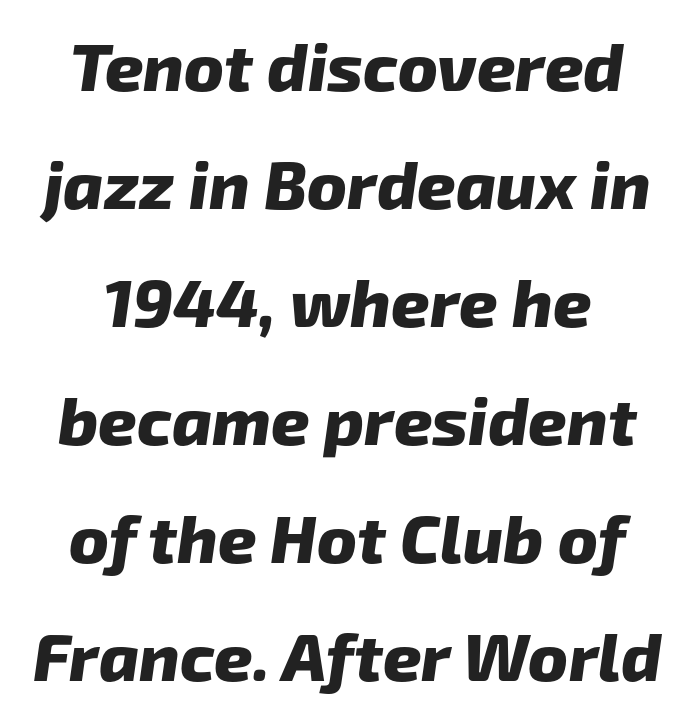
The image shows 67 px heavy sans-serif type; set line spacing 1.76x, normal letter spacing, not underlined; low stroke contrast and a medium x-height.
